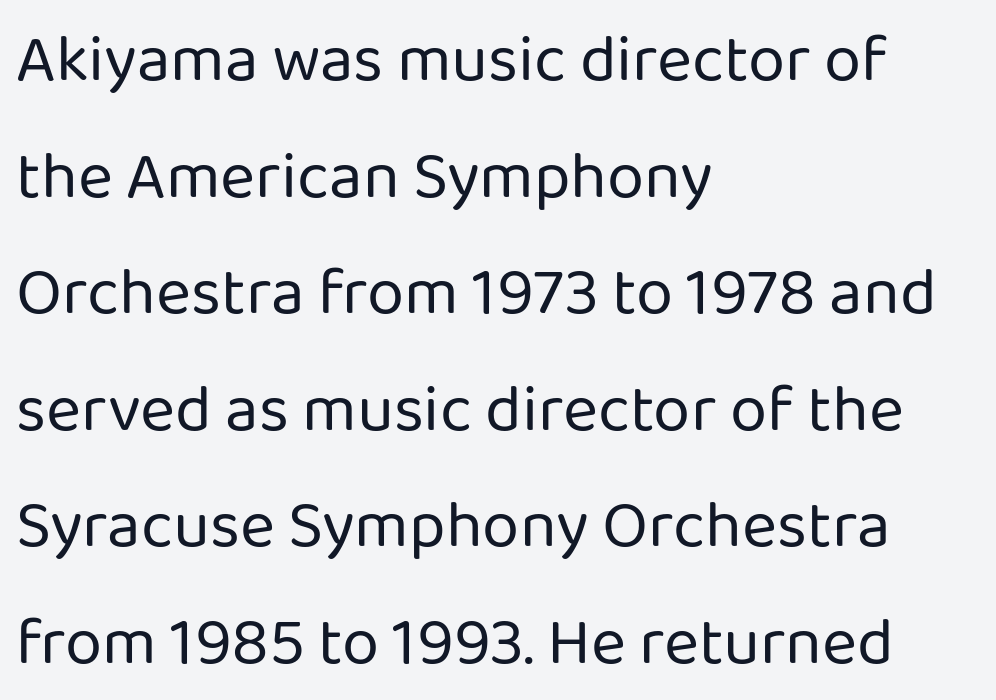
The image shows 67 px regular-weight sans-serif type, upright; set left-aligned, line spacing 1.74x, normal letter spacing, not underlined; low stroke contrast and a medium x-height.
